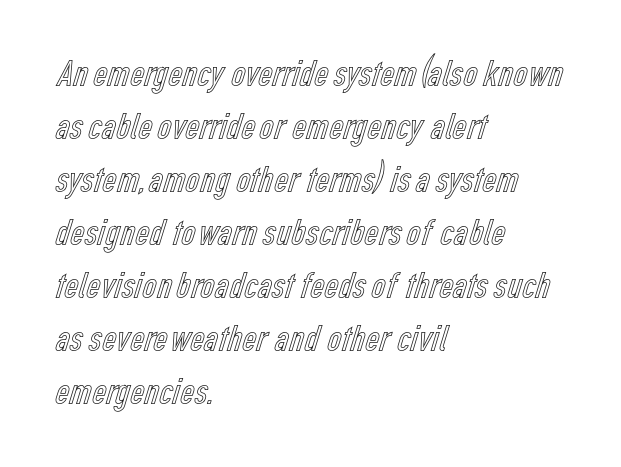
The image shows 39 px condensed type; set left-aligned, normal line spacing (1.36x), normal letter spacing, not underlined; a medium x-height.
